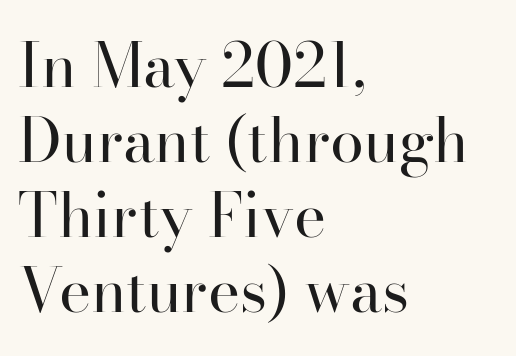
Each letter's strokes conclude with small projecting serifs. In terms of posture, this sample is upright. The letters look calm and open, with moderate or lighter stems. Line starts are locked; line ends wander.
